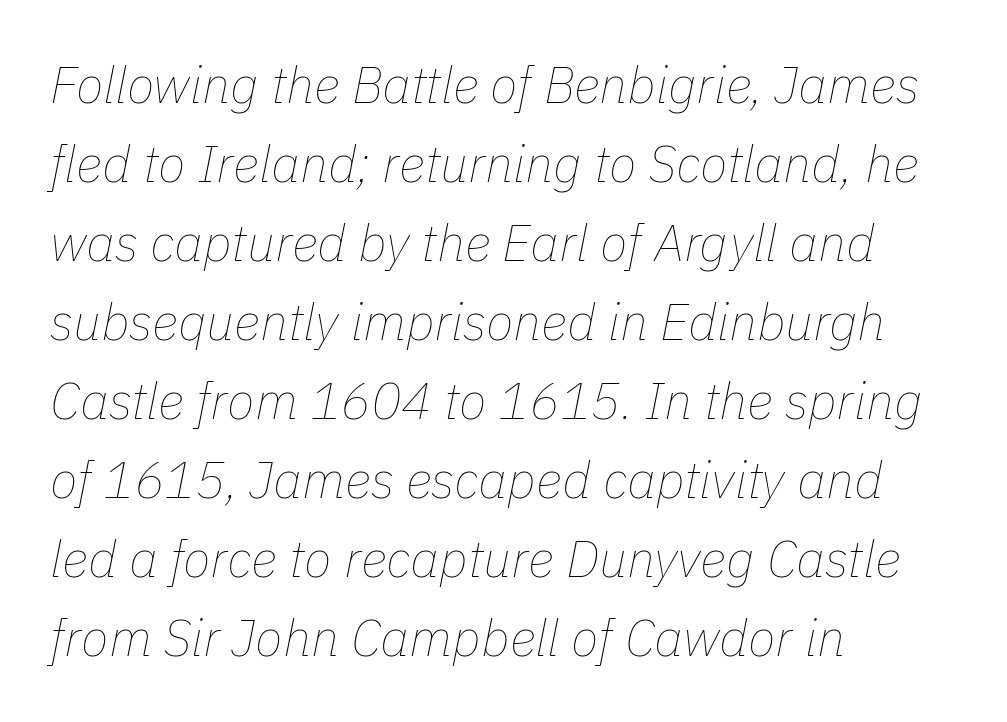
The image shows 51 px thin type, italic (leaning right); set left-aligned, normal line spacing (1.55x), normal letter spacing, not underlined; low stroke contrast and a medium x-height.
